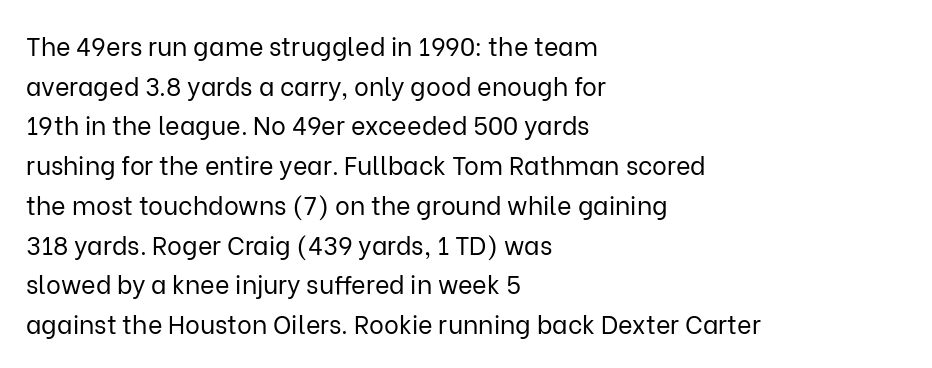
{"italic": "no", "bold": "no", "underline": "no", "align": "left", "line_spacing": "normal", "line_spacing_ratio": 1.59, "letter_spacing": "normal", "letter_spacing_em": 0.0, "glyph_px": 25}
